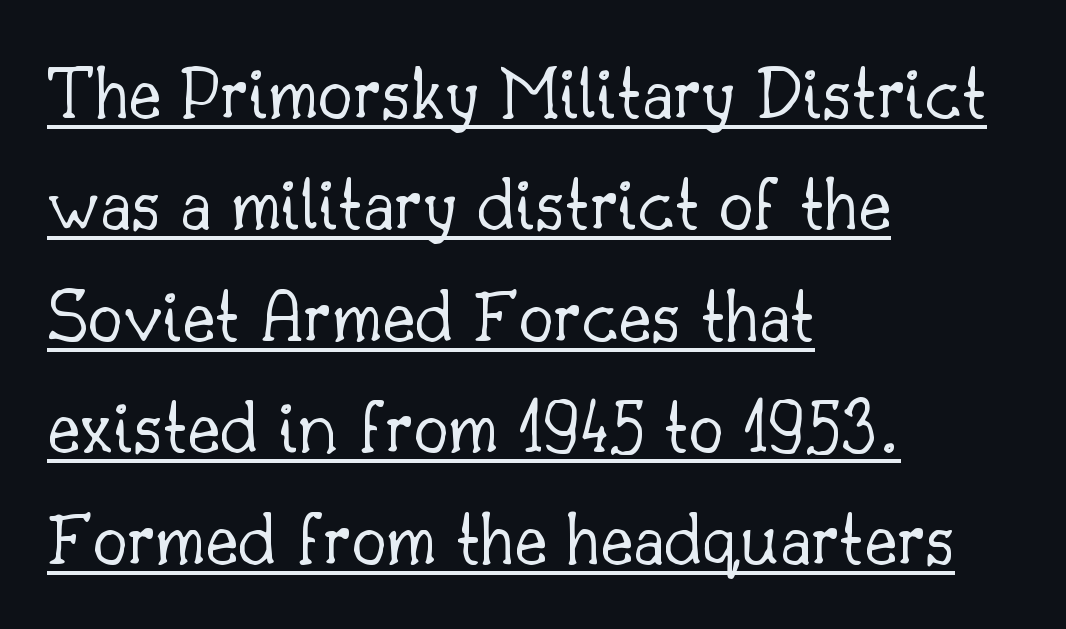
Layout note: lines flush left. No extra tracking has been applied to these lines. Summary of vertical rhythm: regular, with standard interline spacing. Unbolded letterforms with no extra heft.
